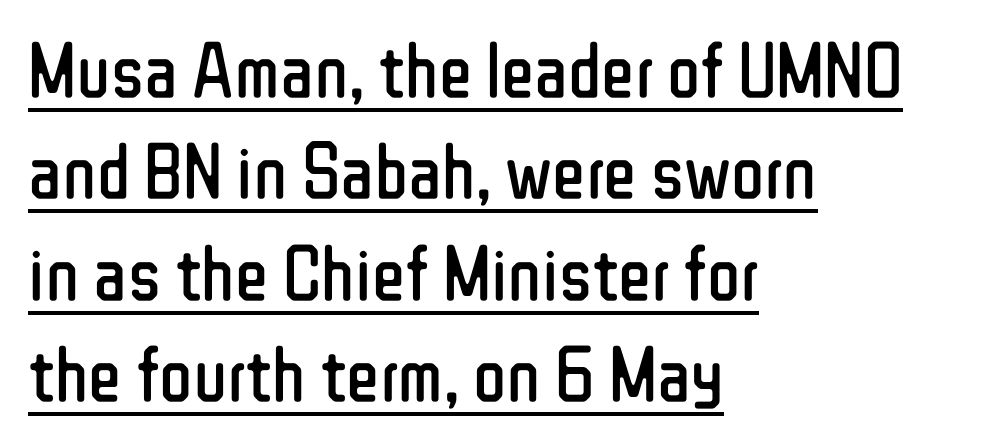
{"serif": "no", "italic": "no", "bold": "no", "weight": "regular", "width": "condensed", "stroke_contrast": "low", "x_height": "medium", "monospaced": "no", "underline": "yes", "align": "left", "line_spacing": "normal", "line_spacing_ratio": 1.3, "letter_spacing": "normal", "letter_spacing_em": 0.0, "glyph_px": 78}
